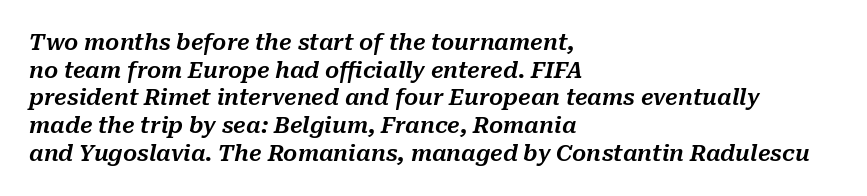
Q: Is the text italic (slanted)? A: Yes, it leans right by about 10 degrees.
Q: Is the text underlined? A: No.
Q: How is the paragraph aligned? A: Left-aligned.
Q: Is the spacing between letters normal or unusually wide? A: Normal.
Q: Is the spacing between lines tight, normal or loose? A: Normal.
